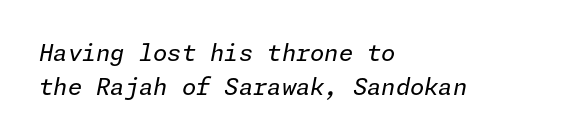
Q: Is the text bold? A: No.
Q: Is the text italic (slanted)? A: Yes, it leans right by about 11 degrees.
Q: Is the text underlined? A: No.
Q: How is the paragraph aligned? A: Left-aligned.
Q: Is the spacing between letters normal or unusually wide? A: Normal.
Q: Is the spacing between lines tight, normal or loose? A: Normal.
